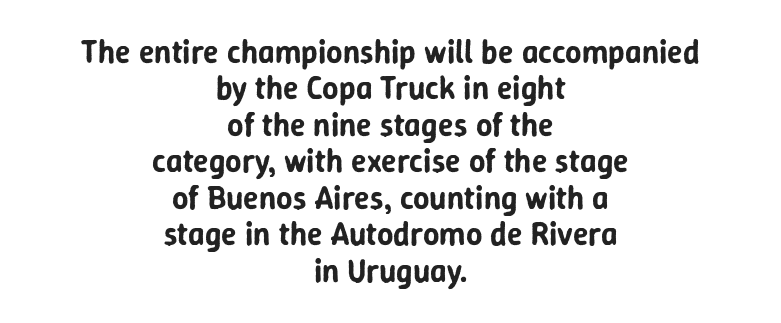
I'd call this a sans setting — the letters go barefoot. Horizontal alignment here is central, giving a formal, balanced look. The type is set solid horizontally, with unmodified tracking. A clean baseline with only descenders dipping below it. The rendering uses natural spacing where letterforms have individual widths. The rendering uses a small line-height, squeezing the rows.
